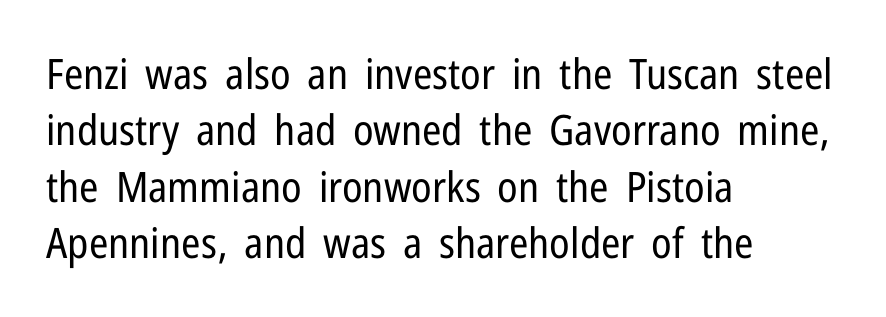
Q: Is the text bold? A: No.
Q: Is the text italic (slanted)? A: No, it is upright.
Q: Is the typeface a serif or a sans-serif typeface? A: Sans-serif.
Q: Is the text underlined? A: No.
Q: How is the paragraph aligned? A: Left-aligned.
Q: Is the spacing between letters normal or unusually wide? A: Normal.
Q: Is the spacing between lines tight, normal or loose? A: Normal.
Q: Width (condensed, normal, or wide)? A: Condensed.
Q: Stroke contrast? A: Low.
Q: x-height? A: Medium.
Q: Monospaced? A: No.
